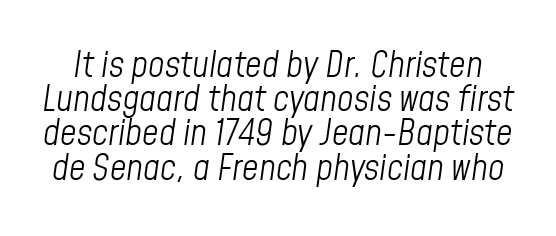
Q: Is the text bold? A: No.
Q: Is the text italic (slanted)? A: Yes, it leans right by about 8 degrees.
Q: Is the text underlined? A: No.
Q: Is the spacing between letters normal or unusually wide? A: Normal.
Q: Is the spacing between lines tight, normal or loose? A: Tight.
Q: Width (condensed, normal, or wide)? A: Condensed.
Q: Stroke contrast? A: Low.
Q: x-height? A: Medium.
Q: Monospaced? A: No.
